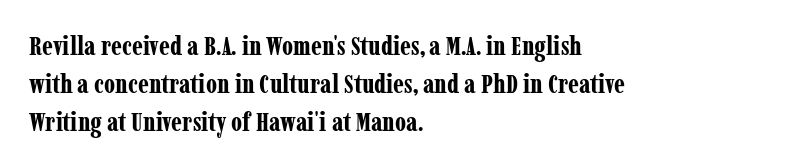
{"italic": "no", "bold": "yes", "underline": "no", "align": "left", "line_spacing": "normal", "line_spacing_ratio": 1.4, "letter_spacing": "normal", "letter_spacing_em": 0.0, "glyph_px": 27}
